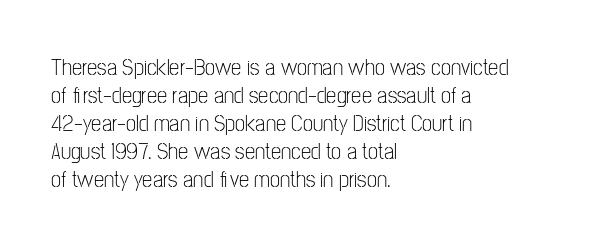
Every stem runs plumb, perpendicular to the baseline. Layout note: lines flush left. Decoration check: the copy has no underline. Short note: letters normally spaced.
